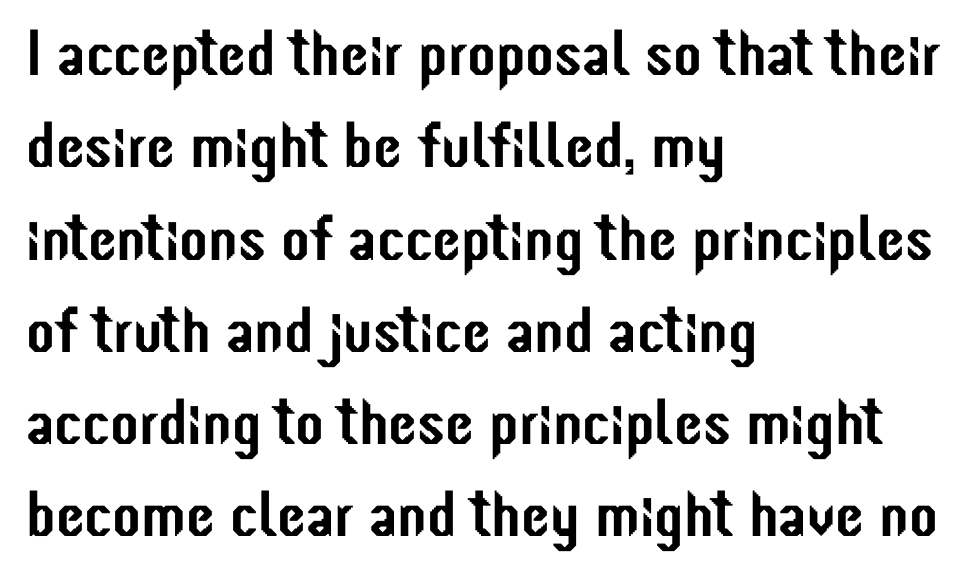
Q: Is the text italic (slanted)? A: No, it is upright.
Q: Is the typeface a serif or a sans-serif typeface? A: Sans-serif.
Q: Is the text underlined? A: No.
Q: How is the paragraph aligned? A: Left-aligned.
Q: Is the spacing between letters normal or unusually wide? A: Normal.
Q: Is the spacing between lines tight, normal or loose? A: Normal.
Q: Width (condensed, normal, or wide)? A: Condensed.
Q: Stroke contrast? A: Low.
Q: x-height? A: Medium.
Q: Monospaced? A: No.
